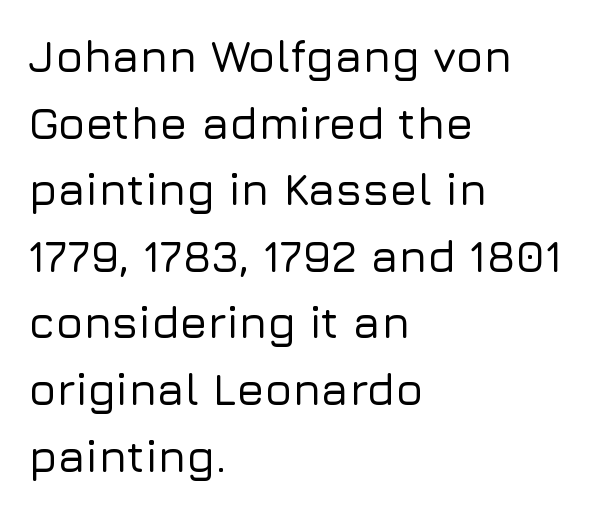
Spacing verdict: proportional, widths tailored to each character. Each word holds together tightly as a unit, with standard inter-letter gaps. Alignment: flush left. Font category for this specimen: sans-serif. Any mark beneath the type? The region is blank.
